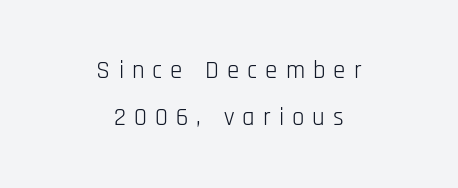
Q: Is the text bold? A: No.
Q: Is the text italic (slanted)? A: No, it is upright.
Q: Is the text underlined? A: No.
Q: How is the paragraph aligned? A: Centered.
Q: Is the spacing between letters normal or unusually wide? A: Unusually wide.
